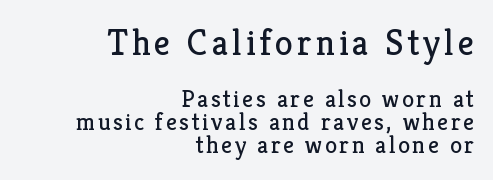
Q: Is the text bold? A: No.
Q: Is the text italic (slanted)? A: No, it is upright.
Q: Is the typeface a serif or a sans-serif typeface? A: Serif.
Q: Is the text underlined? A: No.
Q: How is the paragraph aligned? A: Right-aligned.
Q: Is the spacing between lines tight, normal or loose? A: Tight.
Q: Which block of text is set in a larger size, the first (top) or the second (bottom)? A: The first (top) one.
Q: Width (condensed, normal, or wide)? A: Normal.
Q: Stroke contrast? A: Low.
Q: x-height? A: Medium.
Q: Monospaced? A: No.
